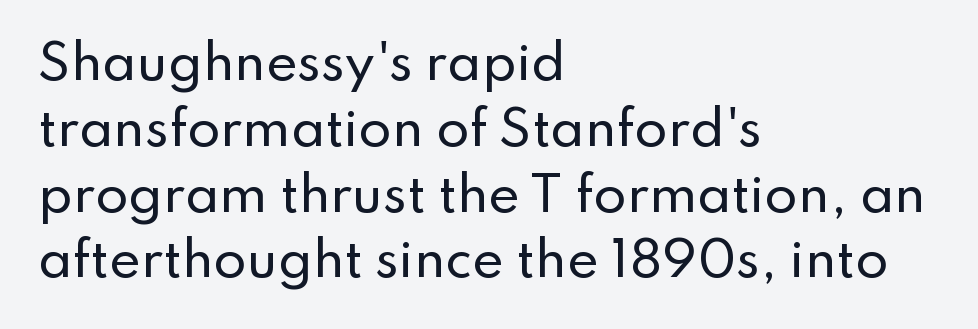
The image shows 48 px sans-serif type, upright; set left-aligned, normal line spacing (1.37x), normal letter spacing, not underlined; low stroke contrast and a small x-height.
